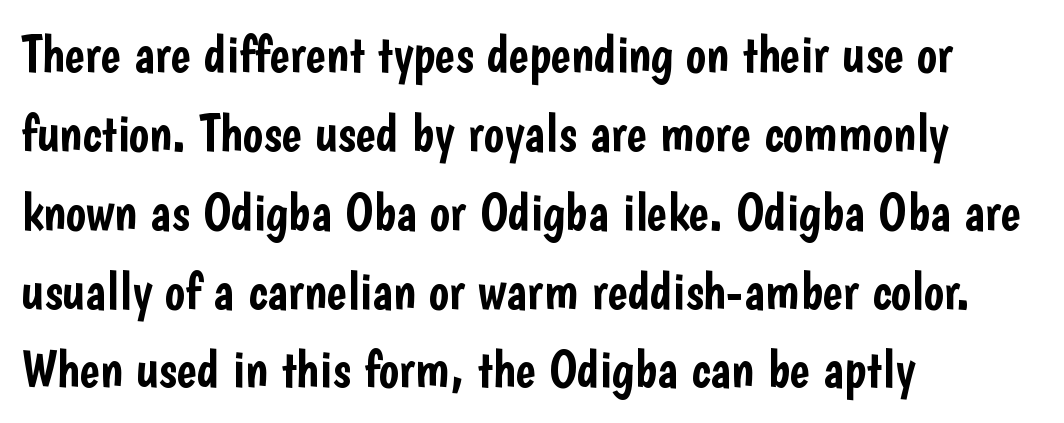
Q: Is the text italic (slanted)? A: No, it is upright.
Q: Is the typeface a serif or a sans-serif typeface? A: Sans-serif.
Q: Is the text underlined? A: No.
Q: How is the paragraph aligned? A: Left-aligned.
Q: Is the spacing between letters normal or unusually wide? A: Normal.
Q: Is the spacing between lines tight, normal or loose? A: Normal.
Q: Width (condensed, normal, or wide)? A: Condensed.
Q: Stroke contrast? A: Low.
Q: x-height? A: Medium.
Q: Monospaced? A: No.
